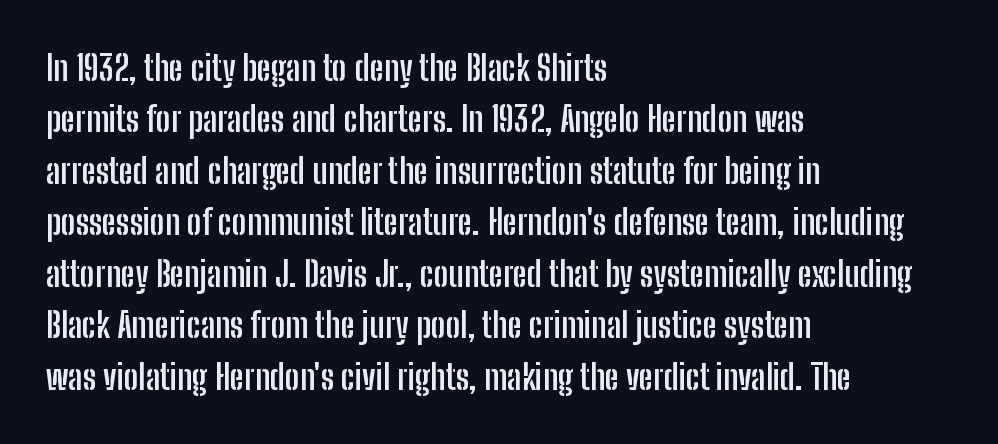
{"serif": "no", "italic": "no", "bold": "yes", "weight": "semibold", "width": "condensed", "stroke_contrast": "low", "x_height": "medium", "monospaced": "no", "underline": "no", "align": "left", "line_spacing": "normal", "line_spacing_ratio": 1.47, "letter_spacing": "normal", "letter_spacing_em": 0.0, "glyph_px": 35}
